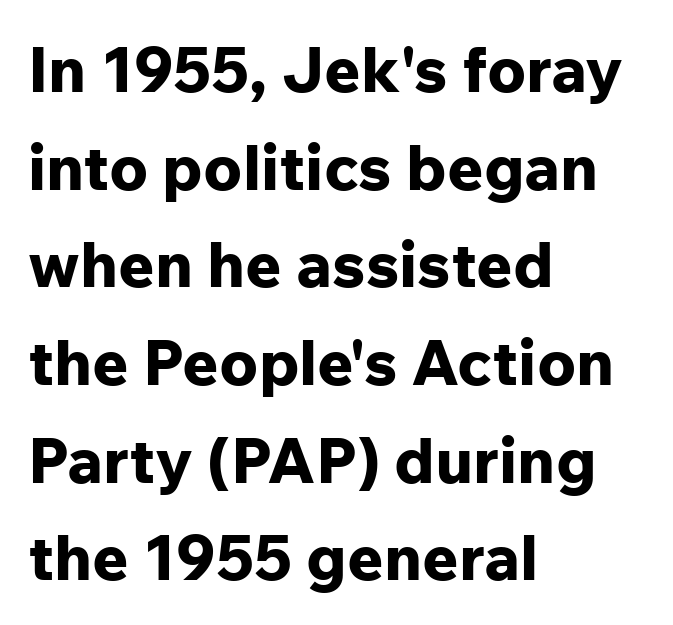
{"serif": "no", "italic": "no", "bold": "yes", "weight": "bold", "width": "normal", "stroke_contrast": "low", "x_height": "medium", "monospaced": "no", "underline": "no", "align": "left", "line_spacing": "normal", "line_spacing_ratio": 1.55, "letter_spacing": "normal", "letter_spacing_em": 0.0, "glyph_px": 63}
